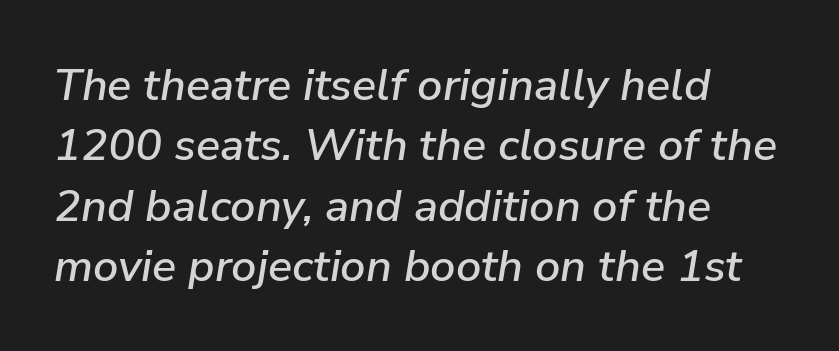
Characters are canted at an angle relative to the baseline's perpendicular. A typesetter would call this leading conventional body-copy spacing. Left-aligned paragraph, ragged on the right. The rendering uses natural spacing where letterforms have individual widths.
